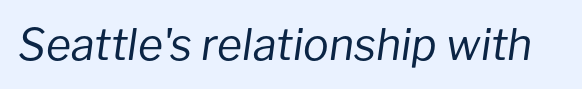
{"italic": "yes", "lean": "right", "slant_degrees": 8, "bold": "no", "weight": "regular", "width": "normal", "stroke_contrast": "low", "x_height": "medium", "monospaced": "no", "underline": "no", "letter_spacing": "normal", "letter_spacing_em": 0.0, "glyph_px": 43}
